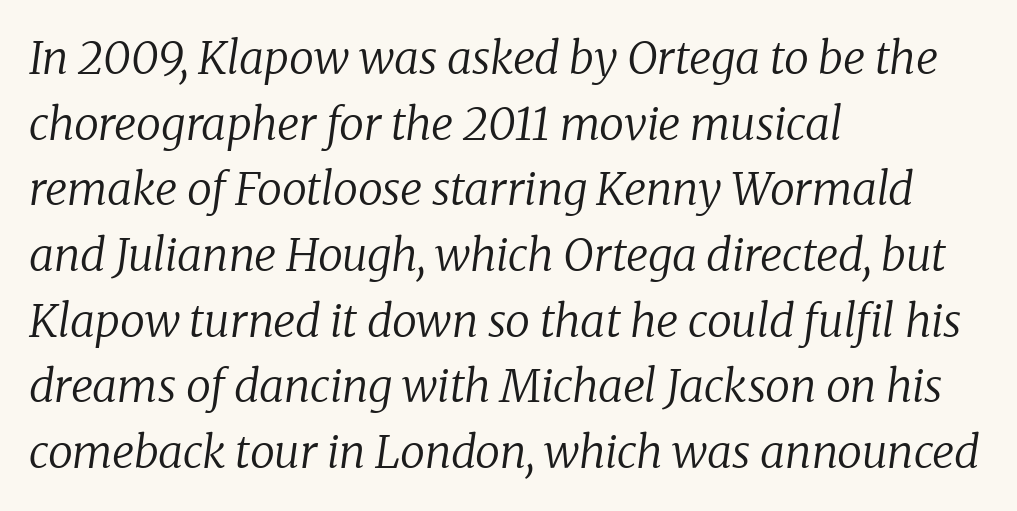
The image shows 45 px regular-weight serif type, italic (leaning right); set left-aligned, normal line spacing (1.46x), normal letter spacing, not underlined; low stroke contrast and a medium x-height.
